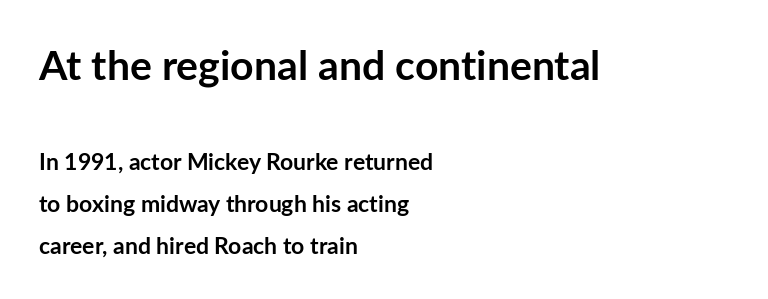
{"serif": "no", "italic": "no", "bold": "yes", "weight": "semibold", "width": "normal", "stroke_contrast": "low", "x_height": "medium", "monospaced": "no", "underline": "no", "align": "left", "line_spacing_ratio": 1.83, "letter_spacing": "normal", "letter_spacing_em": 0.0, "larger_block": "first", "size_ratio": 1.78, "glyph_px": 41}
